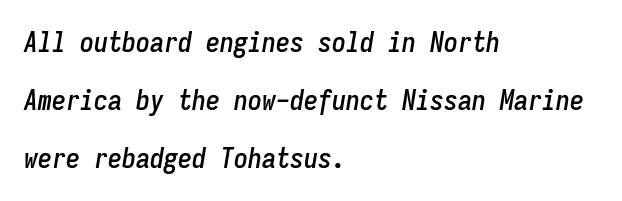
{"italic": "yes", "lean": "right", "slant_degrees": 9, "width": "condensed", "stroke_contrast": "low", "x_height": "medium", "monospaced": "yes", "underline": "no", "align": "left", "line_spacing": "loose", "line_spacing_ratio": 2.08, "letter_spacing": "normal", "letter_spacing_em": 0.0, "glyph_px": 28}
